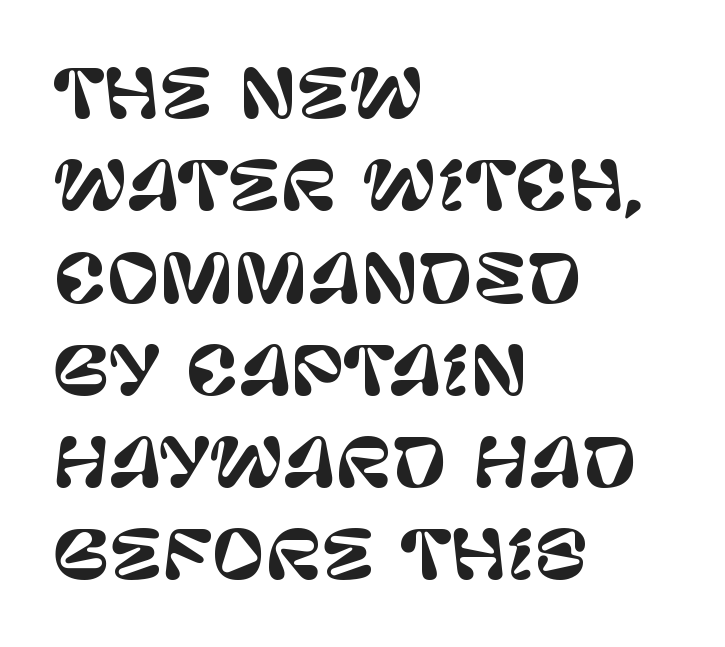
{"serif": "no", "width": "normal", "stroke_contrast": "low", "x_height": "large", "monospaced": "no", "underline": "no", "align": "left", "line_spacing": "normal", "line_spacing_ratio": 1.42, "letter_spacing": "normal", "letter_spacing_em": 0.0, "glyph_px": 65}
